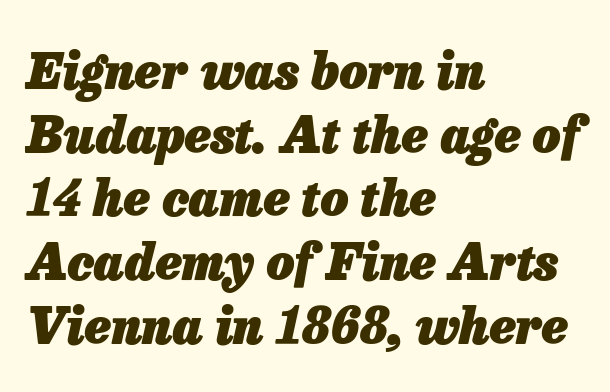
The image shows 49 px heavy type, italic (leaning right); set left-aligned, normal line spacing (1.3x), normal letter spacing, not underlined; low stroke contrast and a medium x-height.
